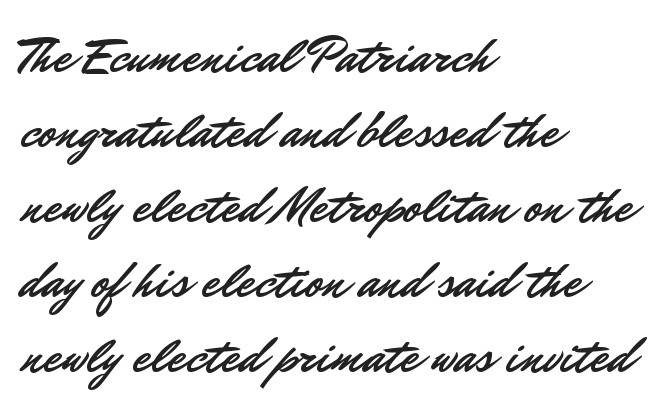
{"serif": "no", "width": "normal", "stroke_contrast": "low", "x_height": "small", "monospaced": "no", "underline": "no", "align": "left", "line_spacing": "normal", "line_spacing_ratio": 1.47, "letter_spacing": "normal", "letter_spacing_em": 0.0, "glyph_px": 51}
